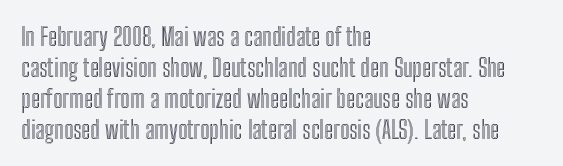
Q: Is the text italic (slanted)? A: No, it is upright.
Q: Is the text underlined? A: No.
Q: How is the paragraph aligned? A: Left-aligned.
Q: Is the spacing between letters normal or unusually wide? A: Normal.
